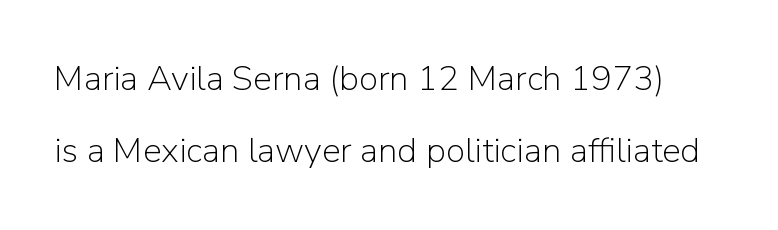
Q: Is the text bold? A: No.
Q: Is the text italic (slanted)? A: No, it is upright.
Q: Is the typeface a serif or a sans-serif typeface? A: Sans-serif.
Q: Is the text underlined? A: No.
Q: Is the spacing between letters normal or unusually wide? A: Normal.
Q: Is the spacing between lines tight, normal or loose? A: Loose.
Q: Width (condensed, normal, or wide)? A: Normal.
Q: Stroke contrast? A: Low.
Q: x-height? A: Medium.
Q: Monospaced? A: No.
